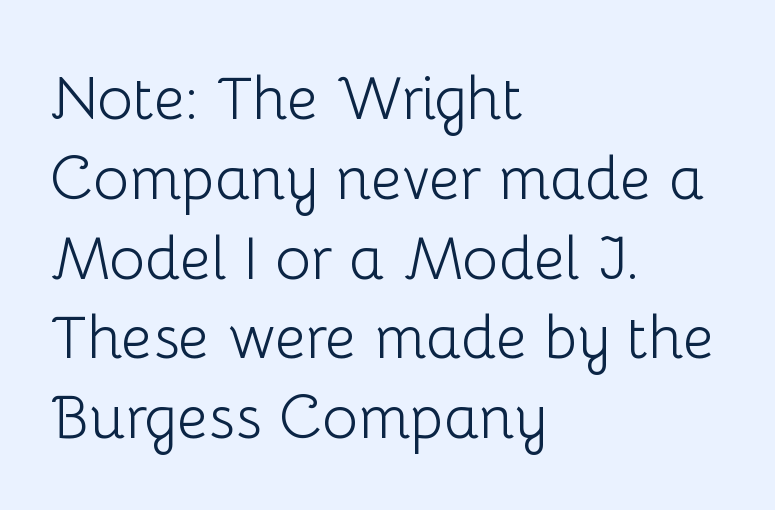
A typesetter would call this leading conventional body-copy spacing. What stands out about the letter spacing? Nothing — it is the standard amount. I'd call this a sans setting — the letters go barefoot. This sample has the flowing, uneven cadence of proportional lettering. These glyphs show unthickened strokes, regular width or finer. Which margin do the lines hug? The left one — the right edge is uneven.
